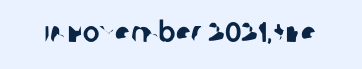
Q: Is the typeface a serif or a sans-serif typeface? A: Sans-serif.
Q: Is the text underlined? A: No.
Q: Is the spacing between letters normal or unusually wide? A: Normal.
Q: Width (condensed, normal, or wide)? A: Normal.
Q: Stroke contrast? A: Low.
Q: x-height? A: Large.
Q: Monospaced? A: No.
